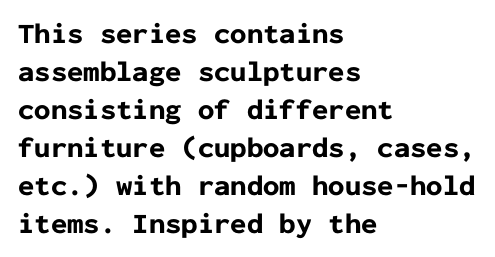
{"serif": "no", "italic": "no", "bold": "yes", "weight": "bold", "width": "normal", "stroke_contrast": "low", "x_height": "medium", "monospaced": "yes", "underline": "no", "align": "left", "line_spacing": "normal", "line_spacing_ratio": 1.31, "letter_spacing": "normal", "letter_spacing_em": 0.0, "glyph_px": 29}
